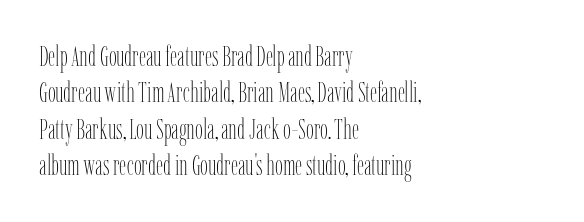
Q: Is the text bold? A: No.
Q: Is the text italic (slanted)? A: No, it is upright.
Q: Is the text underlined? A: No.
Q: How is the paragraph aligned? A: Left-aligned.
Q: Is the spacing between letters normal or unusually wide? A: Normal.
Q: Is the spacing between lines tight, normal or loose? A: Normal.
Q: Width (condensed, normal, or wide)? A: Condensed.
Q: Stroke contrast? A: Low.
Q: x-height? A: Medium.
Q: Monospaced? A: No.
